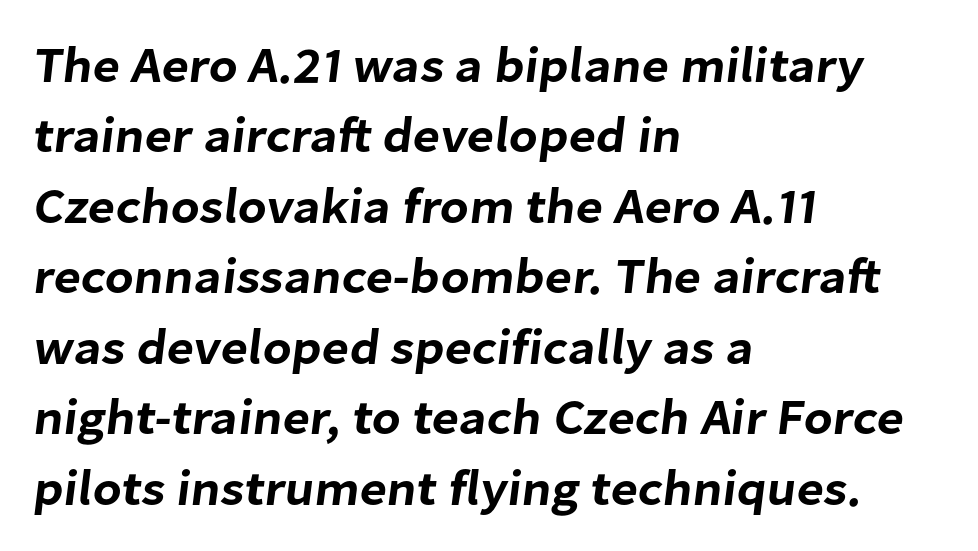
The rendering keeps characters at their native spacing. In CSS terms this would be text-align: left. The letters advance in unequal steps, a hallmark of proportional type. A typesetter would label this face a sans.
